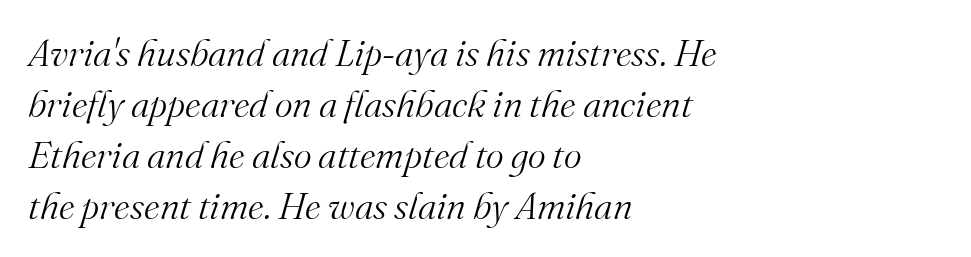
Q: Is the text bold? A: No.
Q: Is the text italic (slanted)? A: Yes, it leans right by about 16 degrees.
Q: Is the typeface a serif or a sans-serif typeface? A: Serif.
Q: Is the text underlined? A: No.
Q: How is the paragraph aligned? A: Left-aligned.
Q: Is the spacing between letters normal or unusually wide? A: Normal.
Q: Is the spacing between lines tight, normal or loose? A: Normal.
Q: Width (condensed, normal, or wide)? A: Normal.
Q: Stroke contrast? A: Medium.
Q: x-height? A: Small.
Q: Monospaced? A: No.
